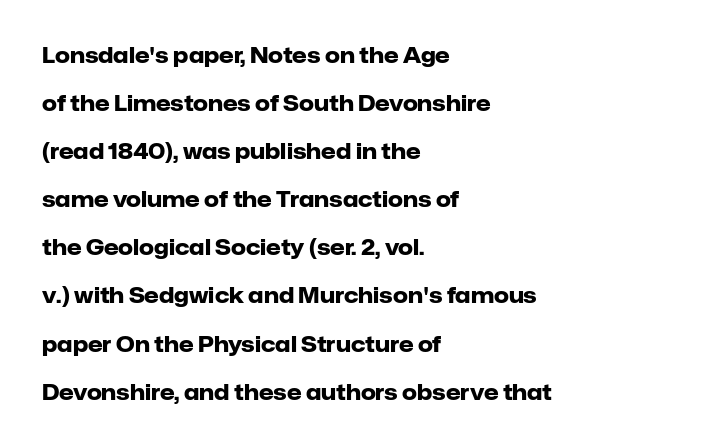
{"italic": "no", "bold": "yes", "underline": "no", "align": "left", "line_spacing": "loose", "line_spacing_ratio": 2.29, "letter_spacing": "normal", "letter_spacing_em": 0.0, "glyph_px": 21}
